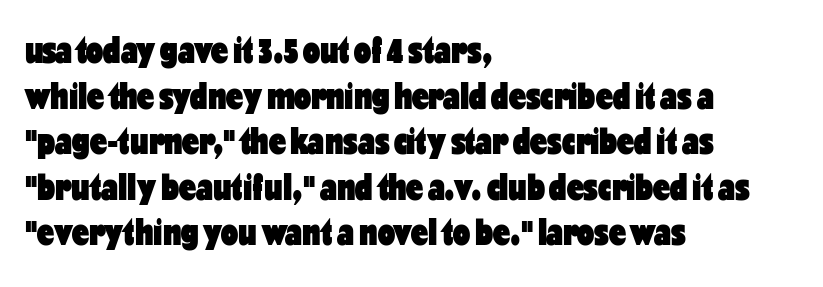
{"serif": "no", "italic": "no", "bold": "yes", "weight": "heavy", "width": "condensed", "stroke_contrast": "low", "x_height": "medium", "monospaced": "no", "underline": "no", "align": "left", "line_spacing_ratio": 1.2, "letter_spacing": "normal", "letter_spacing_em": 0.0, "glyph_px": 38}
